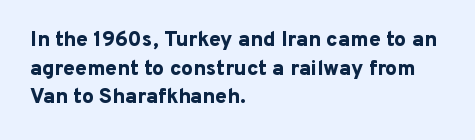
{"italic": "no", "bold": "yes", "underline": "no", "align": "left", "line_spacing": "normal", "line_spacing_ratio": 1.36, "letter_spacing": "normal", "letter_spacing_em": 0.0, "glyph_px": 21}
